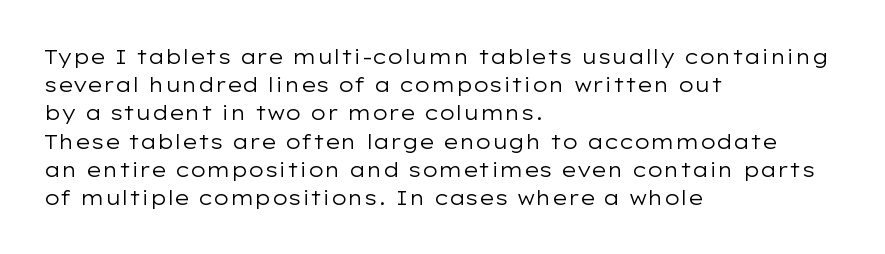
Q: Is the text bold? A: No.
Q: Is the text italic (slanted)? A: No, it is upright.
Q: Is the text underlined? A: No.
Q: How is the paragraph aligned? A: Left-aligned.
Q: Is the spacing between letters normal or unusually wide? A: Normal.
Q: Is the spacing between lines tight, normal or loose? A: Normal.
